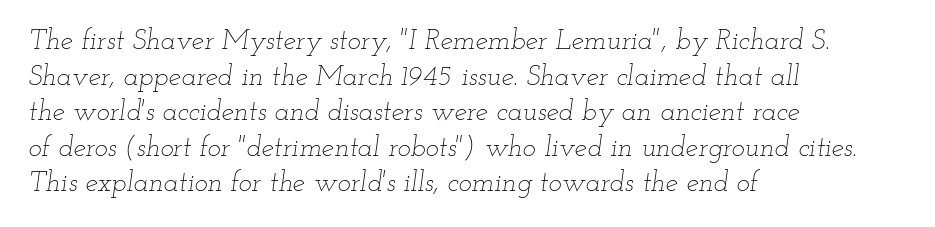
The image shows 28 px thin, wide type, italic (leaning right); set left-aligned, normal line spacing (1.27x), normal letter spacing, not underlined; low stroke contrast and a small x-height.
